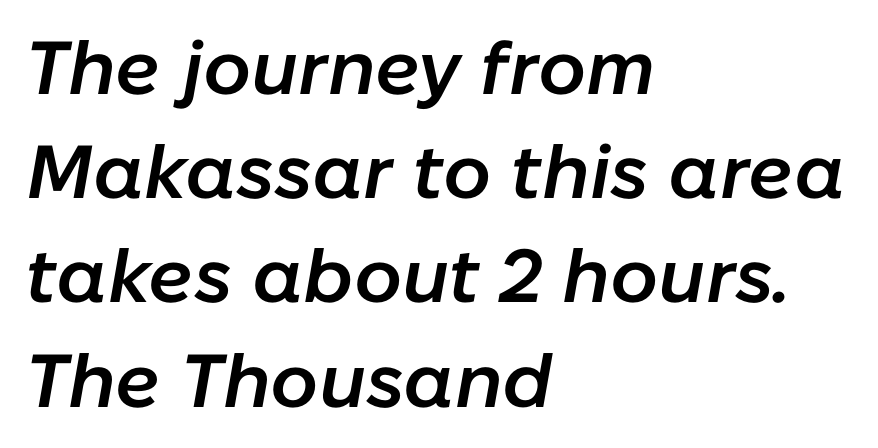
Words appear dense and cohesive because spacing is normal. Spacing verdict: proportional, widths tailored to each character. Emphasis-style slanted type is in use. The face used here is a semibold: visibly heavier than regular, lighter than bold.
